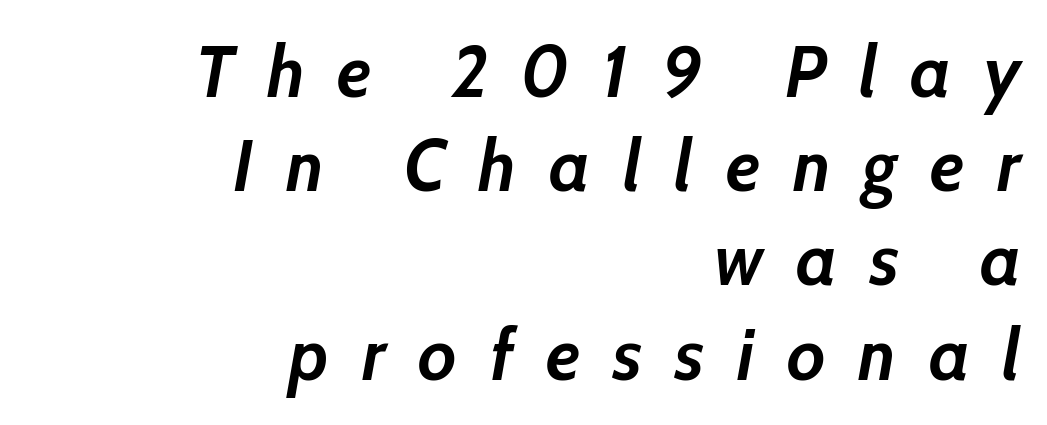
The image shows 73 px semibold type, italic (leaning right); set right-aligned, normal line spacing (1.29x), unusually wide letter spacing (+0.45 em), not underlined; low stroke contrast and a medium x-height.
